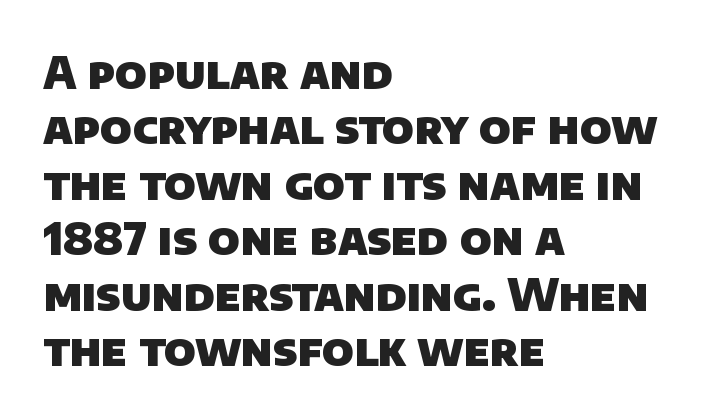
The image shows 44 px heavy sans-serif type; set left-aligned, normal line spacing (1.26x), normal letter spacing, not underlined; low stroke contrast and a large x-height.
